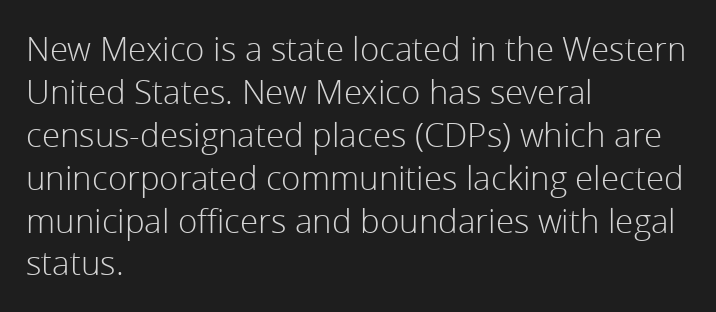
The image shows 33 px light sans-serif type, upright; set left-aligned, normal line spacing (1.3x), normal letter spacing, not underlined; low stroke contrast and a medium x-height.
